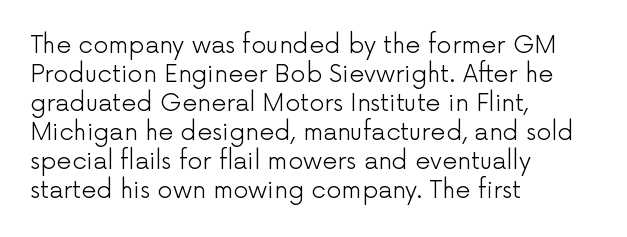
Q: Is the text bold? A: No.
Q: Is the text italic (slanted)? A: No, it is upright.
Q: Is the text underlined? A: No.
Q: How is the paragraph aligned? A: Left-aligned.
Q: Is the spacing between letters normal or unusually wide? A: Normal.
